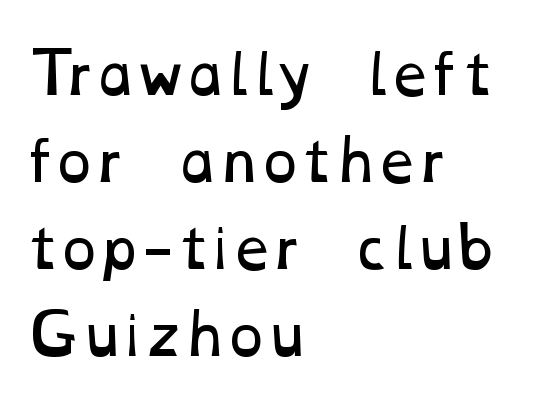
The image shows 55 px regular-weight, wide type; set left-aligned, normal line spacing (1.58x), normal letter spacing, not underlined; low stroke contrast and a medium x-height.
